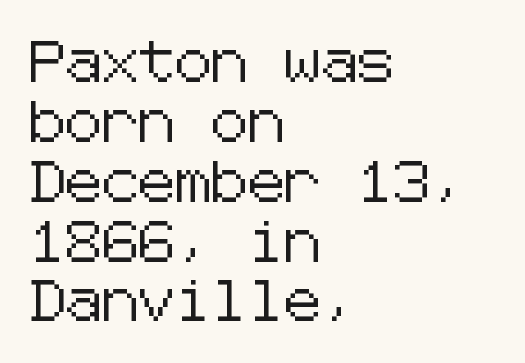
{"serif": "no", "italic": "no", "width": "normal", "stroke_contrast": "low", "x_height": "medium", "underline": "no", "align": "left", "line_spacing": "normal", "line_spacing_ratio": 1.46, "letter_spacing": "normal", "letter_spacing_em": 0.0, "glyph_px": 41}
